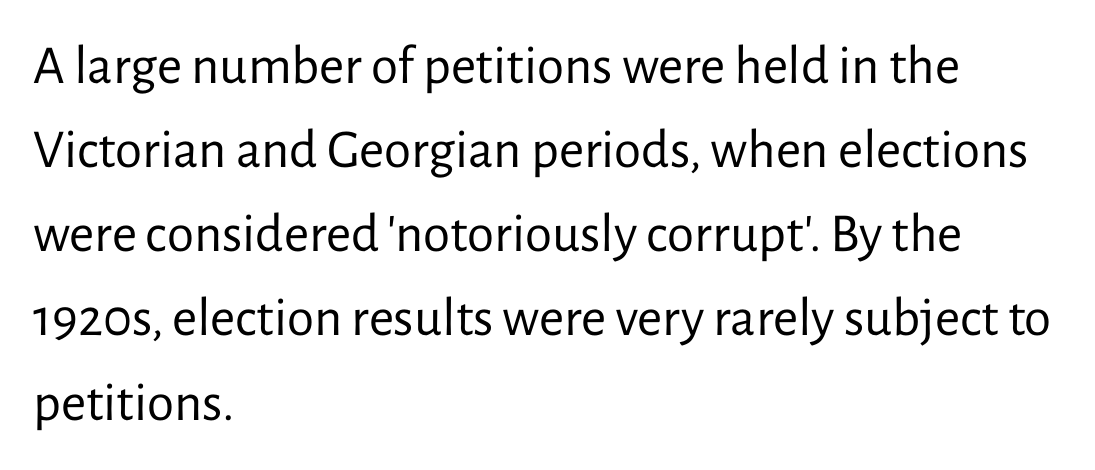
The image shows 55 px regular-weight sans-serif type, upright; set left-aligned, normal line spacing (1.53x), normal letter spacing, not underlined; low stroke contrast and a medium x-height.
